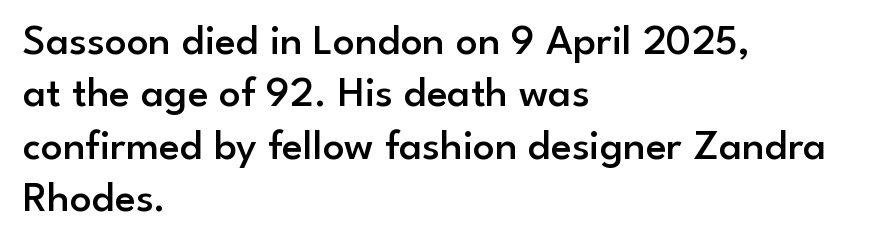
Leftover space on each line is placed entirely after the last word. Set as a demibold, roughly 600 on the weight scale. Check under the words: just untouched page. Here the designer chose a conventional face with non-uniform glyph widths. Every stem runs plumb, perpendicular to the baseline.
